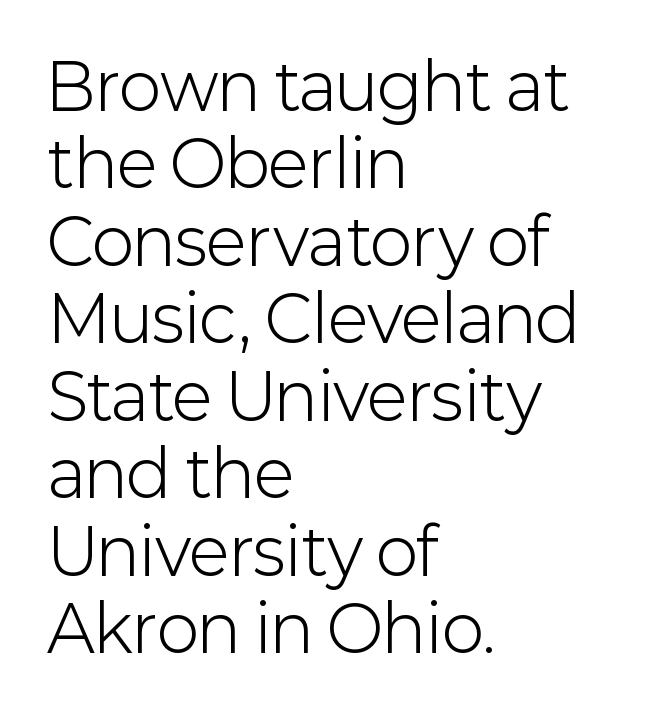
To sum up the face: it is a sans, with no serifs. Glyph-to-glyph distance matches everyday printed text. Nothing heavy about these letters — not bold at all. Notice how the passage keeps a crisp vertical edge on the left only. Varying glyph widths throughout — classic text-font behaviour.
